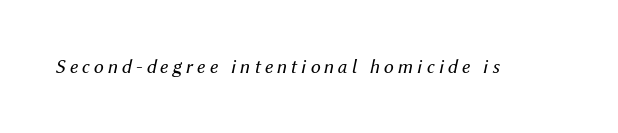
The image shows 20 px text type, italic (leaning right); set unusually wide letter spacing (+0.2 em), not underlined.
